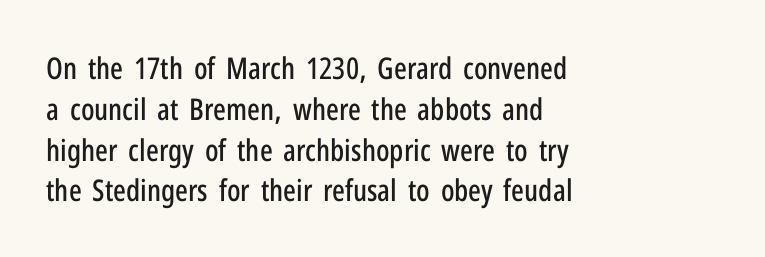
{"serif": "no", "italic": "no", "width": "condensed", "stroke_contrast": "low", "x_height": "medium", "monospaced": "no", "underline": "no", "align": "left", "line_spacing": "normal", "line_spacing_ratio": 1.36, "letter_spacing": "normal", "letter_spacing_em": 0.0, "glyph_px": 30}
